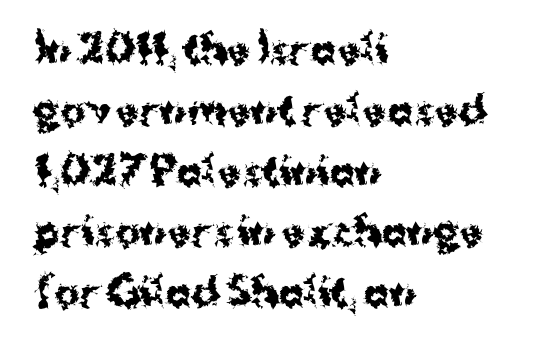
All the whitespace from short lines collects on the right. Summary of vertical rhythm: regular, with standard interline spacing. The strip under each line holds only bare page. Glyph-to-glyph distance matches everyday printed text. Heavy, bold letterforms. Proportional: the letters do not fall into vertical columns.
